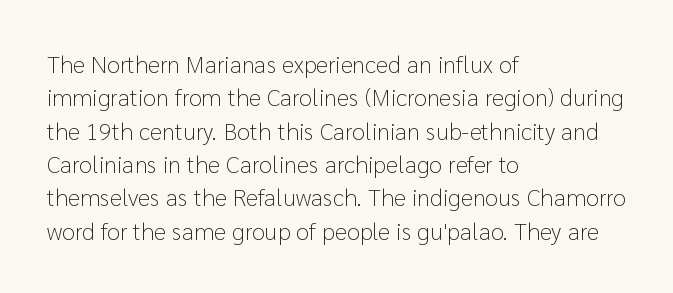
The image shows 24 px text type, upright; set left-aligned, normal line spacing (1.39x), normal letter spacing, not underlined.
